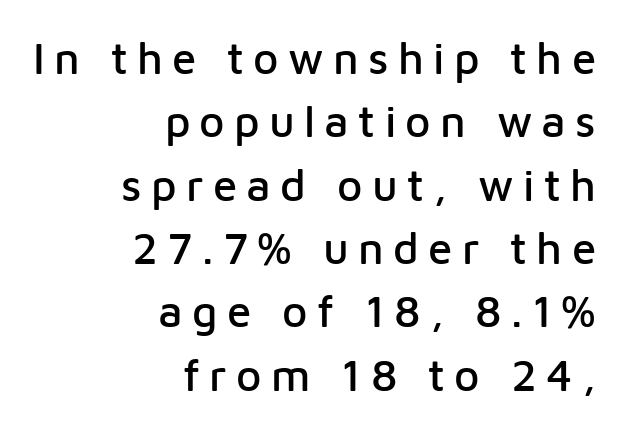
The image shows 44 px sans-serif type, upright; set right-aligned, normal line spacing (1.44x), unusually wide letter spacing (+0.21 em), not underlined; low stroke contrast and a medium x-height.
